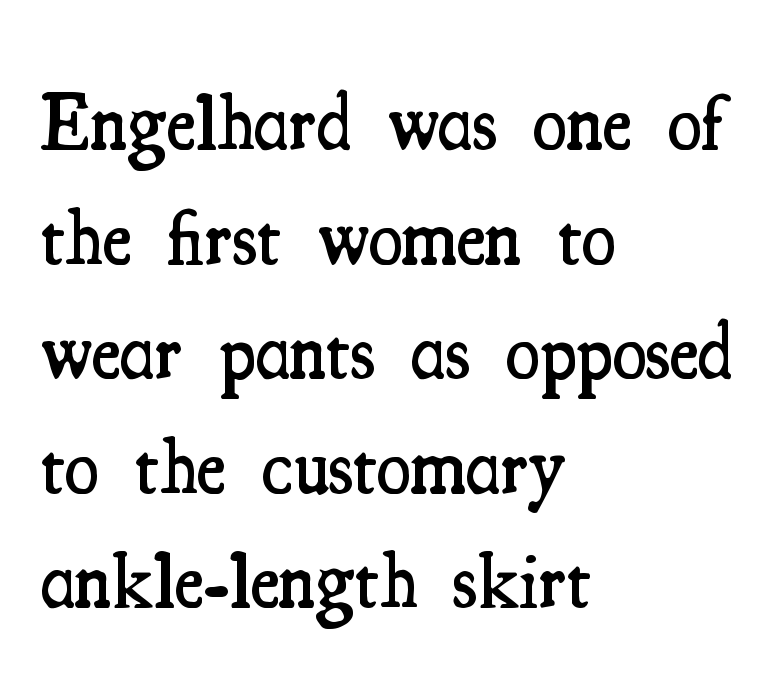
The image shows 79 px semibold, condensed serif type, upright; set left-aligned, normal line spacing (1.45x), normal letter spacing, not underlined; medium stroke contrast and a small x-height.
